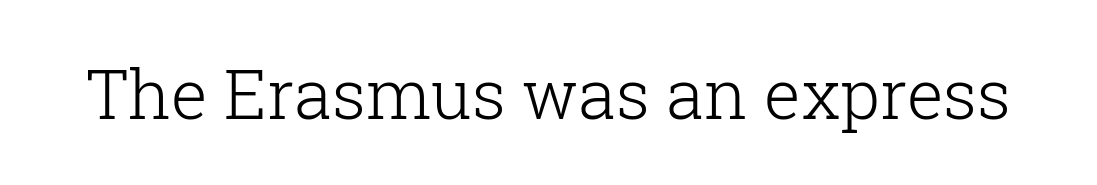
{"serif": "yes", "italic": "no", "bold": "no", "weight": "light", "width": "normal", "stroke_contrast": "low", "x_height": "medium", "monospaced": "no", "underline": "no", "letter_spacing": "normal", "letter_spacing_em": 0.0, "glyph_px": 68}
